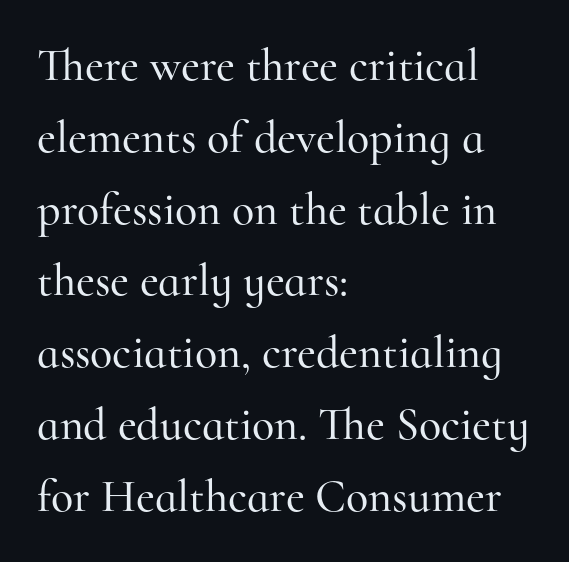
Q: Is the text italic (slanted)? A: No, it is upright.
Q: Is the typeface a serif or a sans-serif typeface? A: Serif.
Q: Is the text underlined? A: No.
Q: How is the paragraph aligned? A: Left-aligned.
Q: Is the spacing between letters normal or unusually wide? A: Normal.
Q: Is the spacing between lines tight, normal or loose? A: Normal.
Q: Width (condensed, normal, or wide)? A: Normal.
Q: Stroke contrast? A: High.
Q: x-height? A: Small.
Q: Monospaced? A: No.
